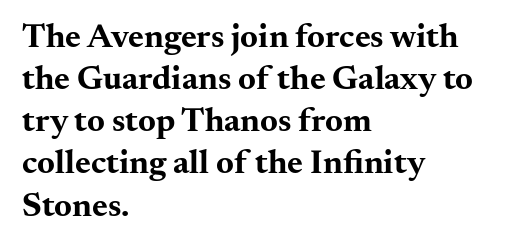
Q: Is the text bold? A: Yes.
Q: Is the text italic (slanted)? A: No, it is upright.
Q: Is the typeface a serif or a sans-serif typeface? A: Serif.
Q: Is the text underlined? A: No.
Q: How is the paragraph aligned? A: Left-aligned.
Q: Is the spacing between letters normal or unusually wide? A: Normal.
Q: Width (condensed, normal, or wide)? A: Wide.
Q: Stroke contrast? A: Medium.
Q: x-height? A: Small.
Q: Monospaced? A: No.
